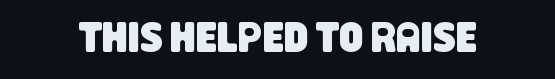
This rendering features lettering with no underline. The type is set solid horizontally, with unmodified tracking. Here the designer chose a conventional face with non-uniform glyph widths. I'd call this a sans setting — the letters go barefoot.
